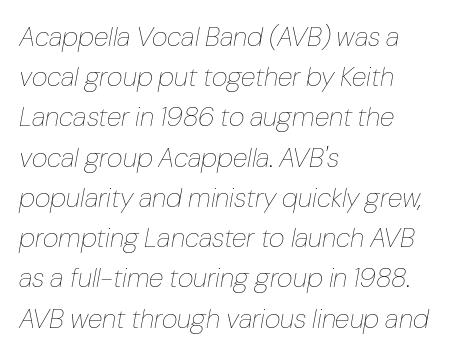
{"italic": "yes", "lean": "right", "slant_degrees": 10, "bold": "no", "underline": "no", "align": "left", "line_spacing": "normal", "line_spacing_ratio": 1.49, "letter_spacing": "normal", "letter_spacing_em": 0.0, "glyph_px": 27}
